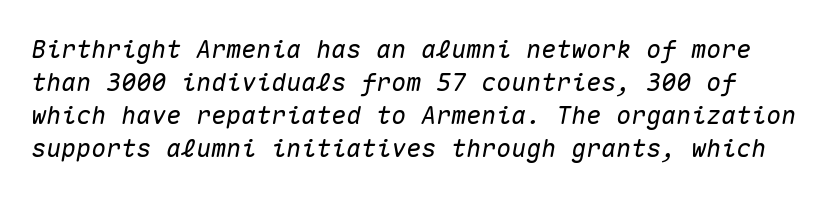
Q: Is the text italic (slanted)? A: Yes, it leans right by about 10 degrees.
Q: Is the text underlined? A: No.
Q: Is the spacing between letters normal or unusually wide? A: Normal.
Q: Is the spacing between lines tight, normal or loose? A: Normal.
